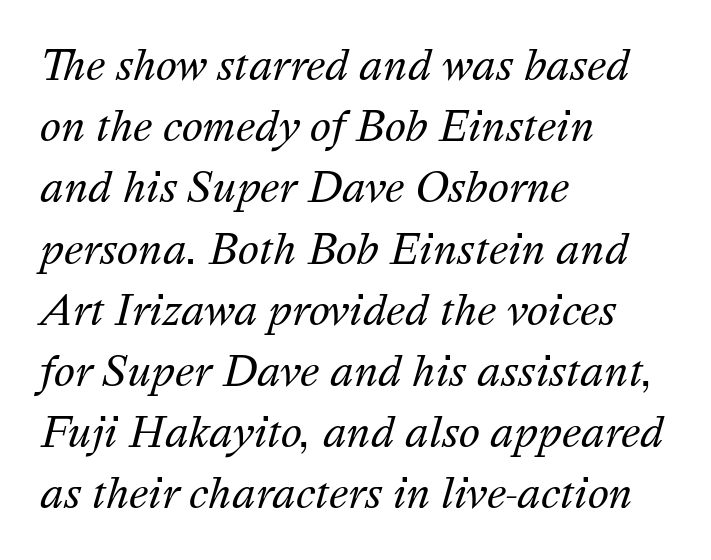
The image shows 40 px regular-weight type, italic (leaning right); set left-aligned, normal line spacing (1.53x), normal letter spacing, not underlined; medium stroke contrast and a medium x-height.
